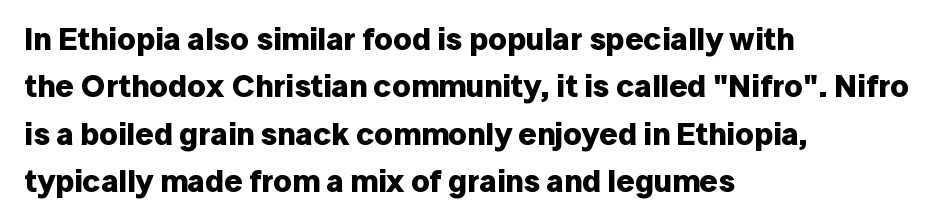
Q: Is the text bold? A: Yes.
Q: Is the text italic (slanted)? A: No, it is upright.
Q: Is the typeface a serif or a sans-serif typeface? A: Sans-serif.
Q: Is the text underlined? A: No.
Q: How is the paragraph aligned? A: Left-aligned.
Q: Is the spacing between letters normal or unusually wide? A: Normal.
Q: Is the spacing between lines tight, normal or loose? A: Normal.
Q: Width (condensed, normal, or wide)? A: Normal.
Q: Stroke contrast? A: Low.
Q: x-height? A: Medium.
Q: Monospaced? A: No.
